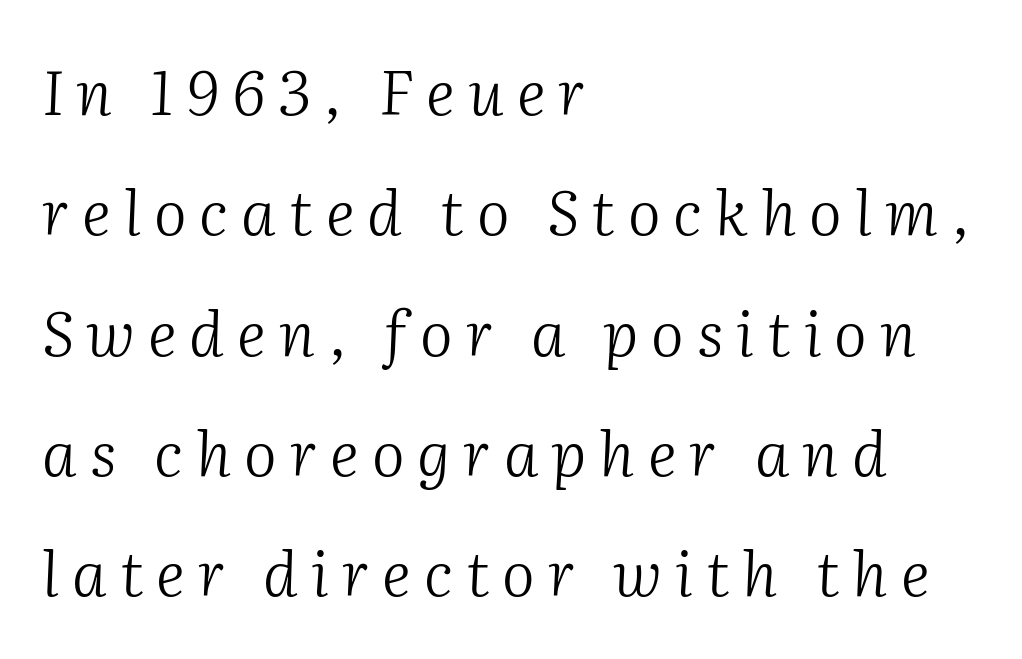
Q: Is the text bold? A: No.
Q: Is the text italic (slanted)? A: Yes, it leans right by about 2 degrees.
Q: Is the typeface a serif or a sans-serif typeface? A: Serif.
Q: Is the text underlined? A: No.
Q: How is the paragraph aligned? A: Left-aligned.
Q: Is the spacing between letters normal or unusually wide? A: Unusually wide.
Q: Is the spacing between lines tight, normal or loose? A: Loose.
Q: Width (condensed, normal, or wide)? A: Normal.
Q: Stroke contrast? A: Medium.
Q: x-height? A: Medium.
Q: Monospaced? A: No.
